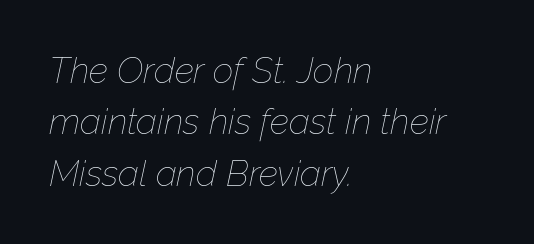
Q: Is the text bold? A: No.
Q: Is the text italic (slanted)? A: Yes, it leans right by about 12 degrees.
Q: Is the text underlined? A: No.
Q: How is the paragraph aligned? A: Left-aligned.
Q: Is the spacing between letters normal or unusually wide? A: Normal.
Q: Is the spacing between lines tight, normal or loose? A: Normal.
Q: Width (condensed, normal, or wide)? A: Normal.
Q: Stroke contrast? A: Low.
Q: x-height? A: Medium.
Q: Monospaced? A: No.
